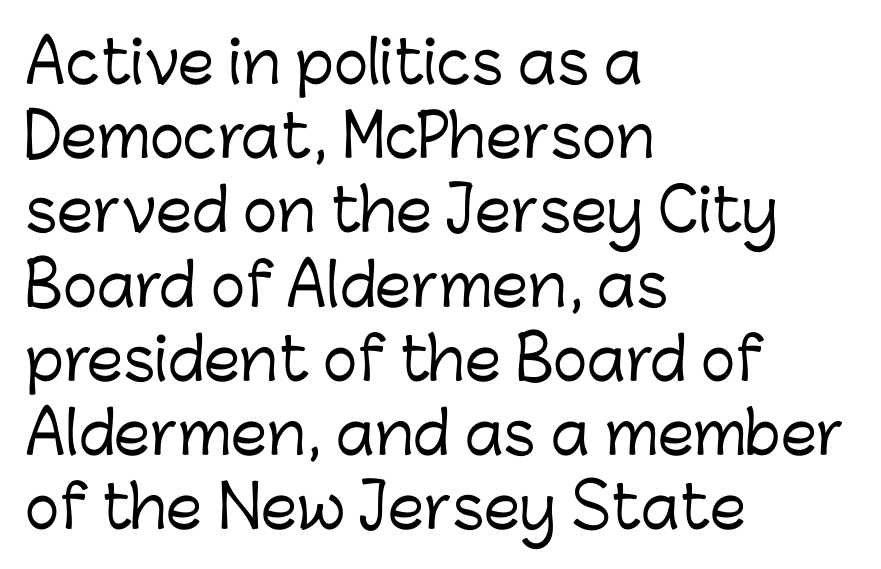
The typography opts for an upright posture over an oblique one. The area under the type is left untouched. The typeface chosen for these lines omits serifs. In terms of letterspacing, this is plain default setting.
